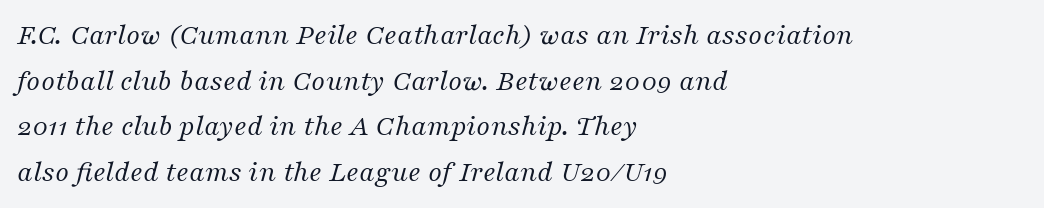
Reading down the block, your eye returns to a fixed left position each line. Inter-character spacing is left at the font's built-in metrics. The foot of each line stays bare and open. These lines were composed using italics. The weight tops out at a normal text grade. This sample keeps an unexceptional amount of space between lines.
